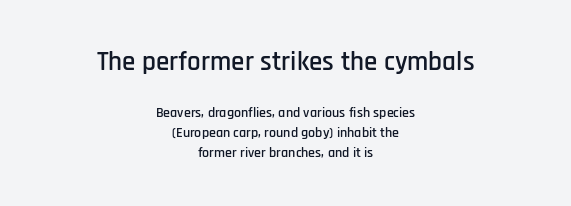
{"italic": "no", "underline": "no", "align": "center", "line_spacing": "normal", "line_spacing_ratio": 1.4, "letter_spacing": "normal", "letter_spacing_em": 0.0, "larger_block": "first", "size_ratio": 1.93, "glyph_px": 27}
